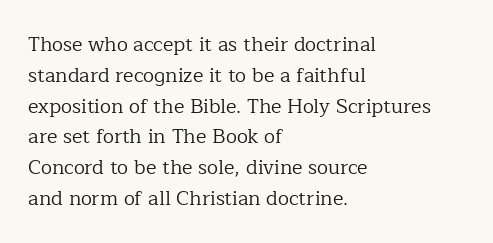
{"italic": "no", "bold": "no", "underline": "no", "align": "left", "line_spacing": "normal", "line_spacing_ratio": 1.54, "letter_spacing": "normal", "letter_spacing_em": 0.0, "glyph_px": 20}
